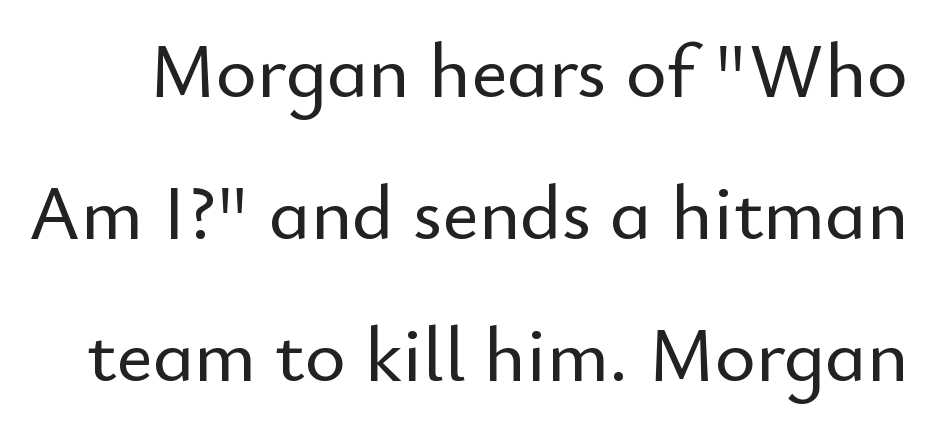
The image shows 78 px sans-serif type, upright; set line spacing 1.82x, normal letter spacing, not underlined; low stroke contrast and a small x-height.
